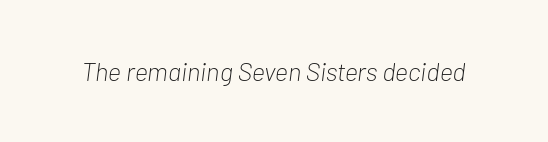
Q: Is the text bold? A: No.
Q: Is the text italic (slanted)? A: Yes, it leans right by about 7 degrees.
Q: Is the text underlined? A: No.
Q: Is the spacing between letters normal or unusually wide? A: Normal.
